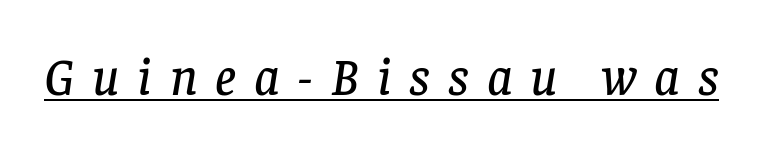
The image shows 52 px serif type, italic (leaning right); set unusually wide letter spacing (+0.34 em), underlined; low stroke contrast and a large x-height.
